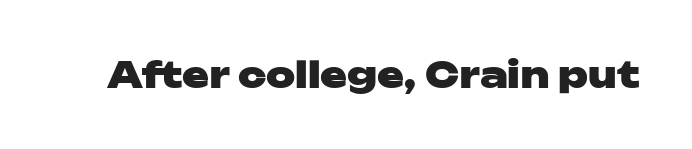
Q: Is the text bold? A: Yes.
Q: Is the text italic (slanted)? A: No, it is upright.
Q: Is the typeface a serif or a sans-serif typeface? A: Sans-serif.
Q: Is the text underlined? A: No.
Q: Is the spacing between letters normal or unusually wide? A: Normal.
Q: Width (condensed, normal, or wide)? A: Wide.
Q: Stroke contrast? A: Low.
Q: x-height? A: Medium.
Q: Monospaced? A: No.
